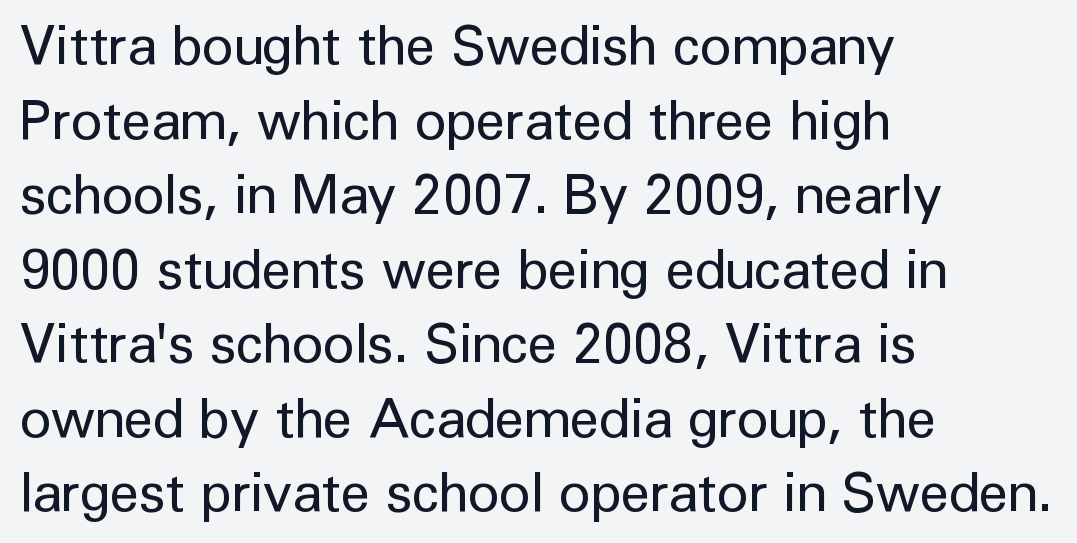
{"serif": "no", "italic": "no", "bold": "no", "weight": "regular", "width": "normal", "stroke_contrast": "low", "x_height": "medium", "monospaced": "no", "underline": "no", "align": "left", "line_spacing": "normal", "line_spacing_ratio": 1.38, "letter_spacing": "normal", "letter_spacing_em": 0.0, "glyph_px": 54}
